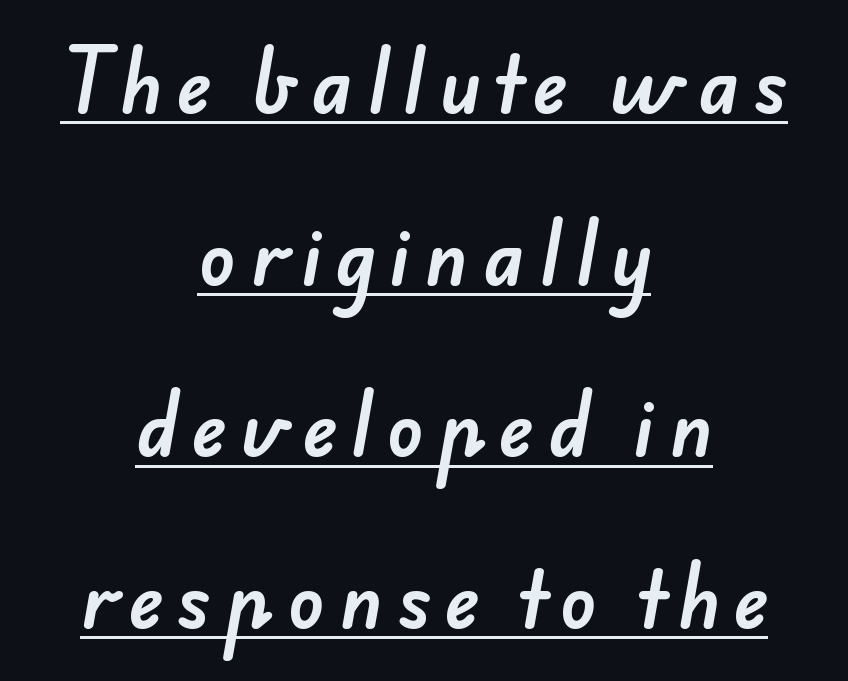
{"serif": "no", "width": "normal", "stroke_contrast": "low", "x_height": "small", "monospaced": "no", "underline": "yes", "align": "center", "line_spacing": "loose", "line_spacing_ratio": 2.29, "glyph_px": 75}
